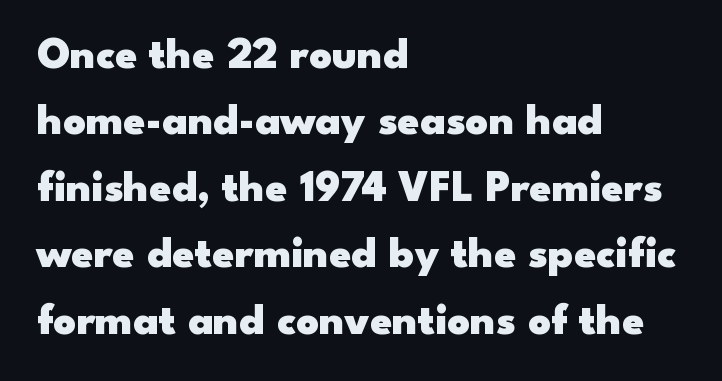
Compared with a centered layout, this one pins lines to the left instead. Looks like regular typesetting: each glyph gets only the width it needs. Words appear dense and cohesive because spacing is normal. Check under the words: just untouched page. The characters display no serif detailing; their extremities are plain. Baseline-to-baseline distance is the conventional proportion of letter height.
